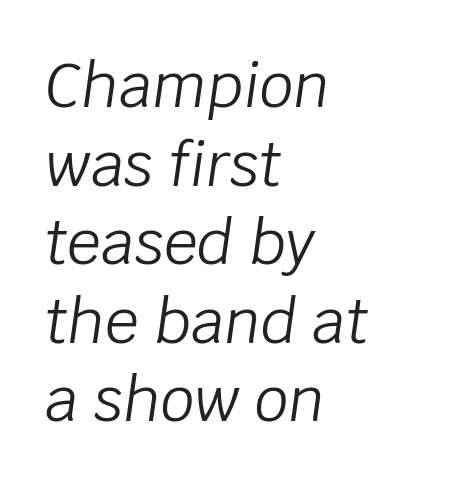
Words appear dense and cohesive because spacing is normal. Nobody drew a line under any word here. Horizontal bands of white between lines are of average thickness. The strokes carry an ordinary text weight at most. Observe the lean: these are italic letterforms.
